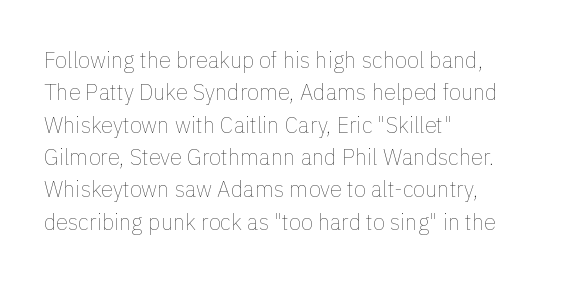
Does extra space separate the letters? No, they use regular spacing. Compared with a typical body face, this is equally light or lighter still. Casual observation: everything's shoved over to the left. This sample keeps an unexceptional amount of space between lines.
